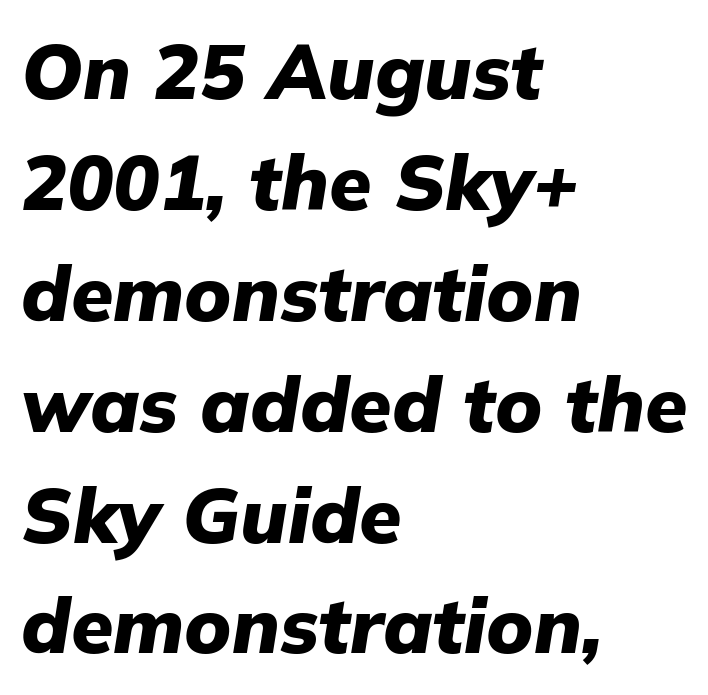
The image shows 77 px heavy type, italic (leaning right); set left-aligned, normal line spacing (1.44x), normal letter spacing, not underlined; low stroke contrast and a medium x-height.
